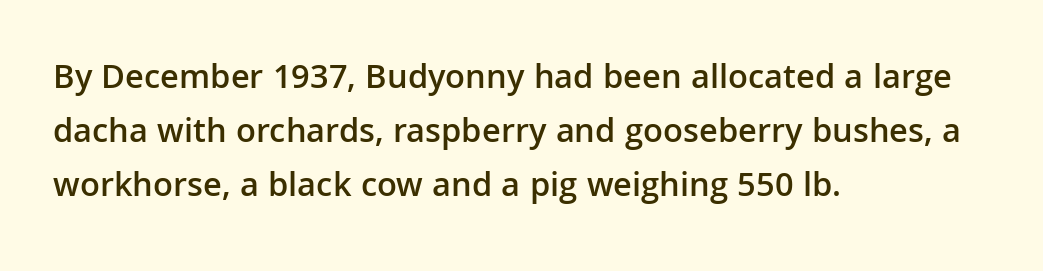
Glyph-to-glyph distance matches everyday printed text. Ascenders rise straight up at ninety degrees. Summary of vertical rhythm: regular, with standard interline spacing. Set as a demibold, roughly 600 on the weight scale. Character widths vary here, with narrow letters taking less room than wide ones. Nothing sits at the stroke ends, so this counts as sans-serif.
